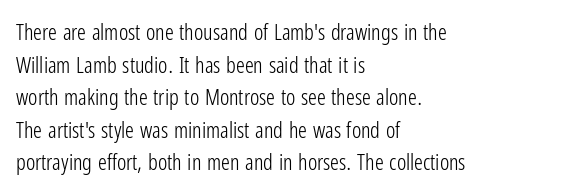
Rows of type keep a routine distance in the vertical direction. The space beneath each line is pristine and unruled. Which margin do the lines hug? The left one — the right edge is uneven. The letterforms sit shoulder to shoulder at normal distance.
